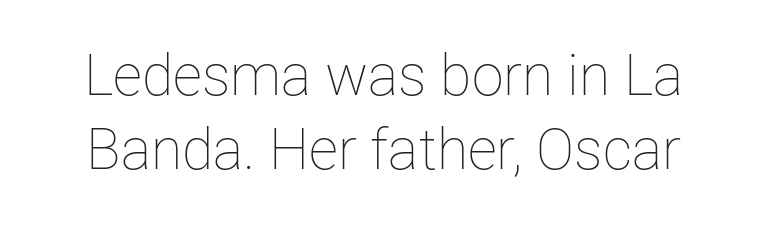
Characters remain perfectly vertical along every line. Is there much room between lines? A standard amount, neither cramped nor airy. The passage shown is not bold in any degree. Does extra space separate the letters? No, they use regular spacing. You could not count columns in this text — the font is proportionally spaced. Descenders hang freely into open space.
